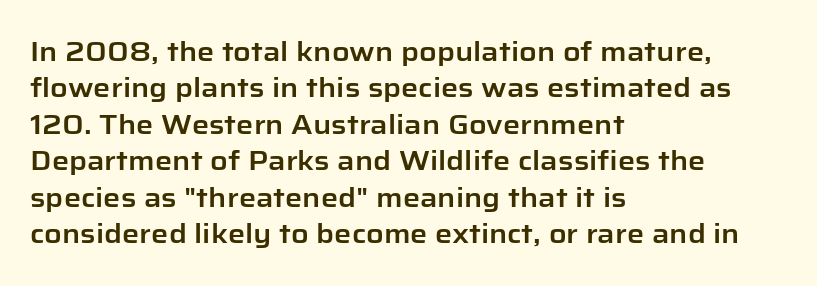
Q: Is the text italic (slanted)? A: No, it is upright.
Q: Is the text underlined? A: No.
Q: How is the paragraph aligned? A: Left-aligned.
Q: Is the spacing between letters normal or unusually wide? A: Normal.
Q: Is the spacing between lines tight, normal or loose? A: Normal.
